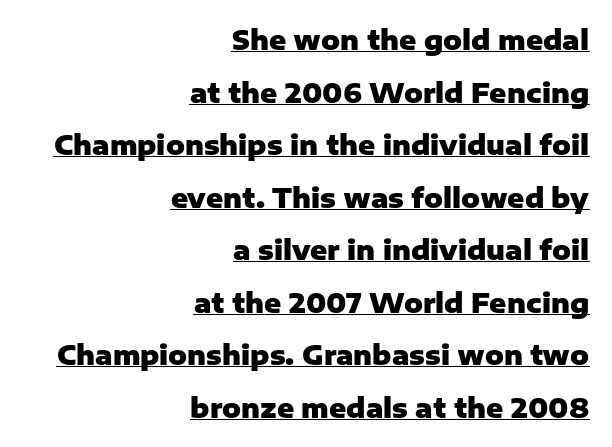
Q: Is the text bold? A: Yes.
Q: Is the text italic (slanted)? A: No, it is upright.
Q: Is the text underlined? A: Yes.
Q: How is the paragraph aligned? A: Right-aligned.
Q: Is the spacing between letters normal or unusually wide? A: Normal.
Q: Is the spacing between lines tight, normal or loose? A: Loose.
